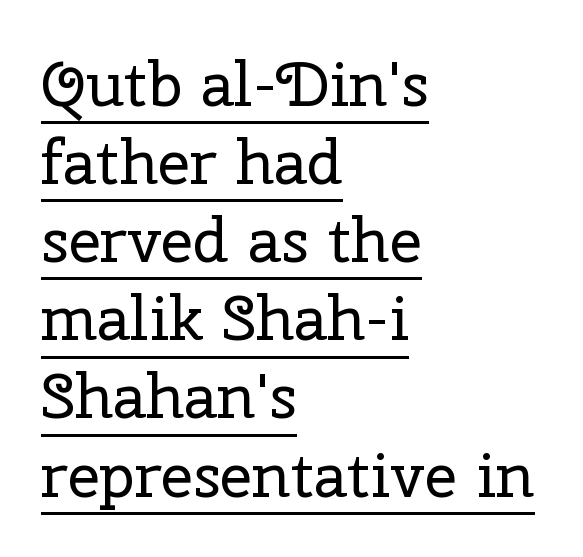
The image shows 63 px regular-weight serif type, upright; set left-aligned, line spacing 1.24x, normal letter spacing, underlined; low stroke contrast and a medium x-height.
